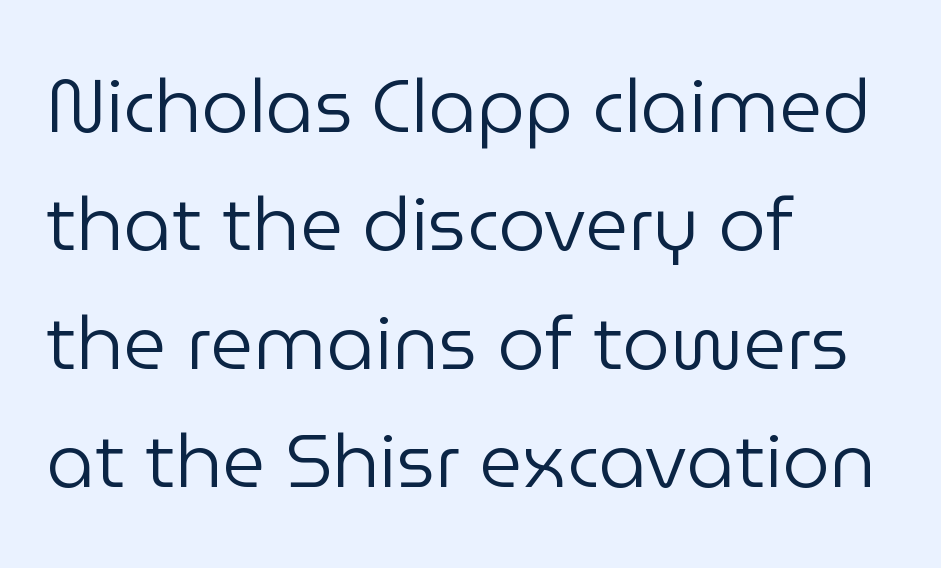
The letters sit at their default tracking, neither squeezed nor spread. The passage shown is typed in a proportional face where columns would drift. Weight: regular or lighter. Does the type have serifs? No, each stem ends abruptly.
